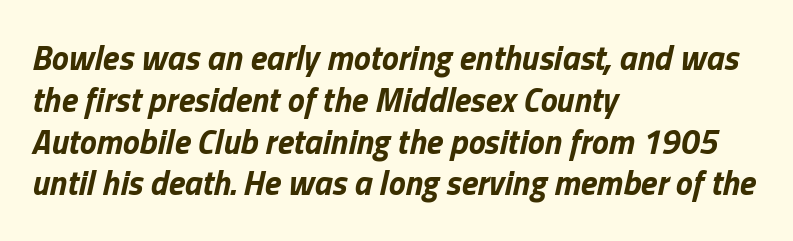
The glyphs have the mass of a bold cut. The horizontal fit of the characters is conventional and even. Rendered with sloped, italic letterforms. These lines stack with their left ends in a neat column.
